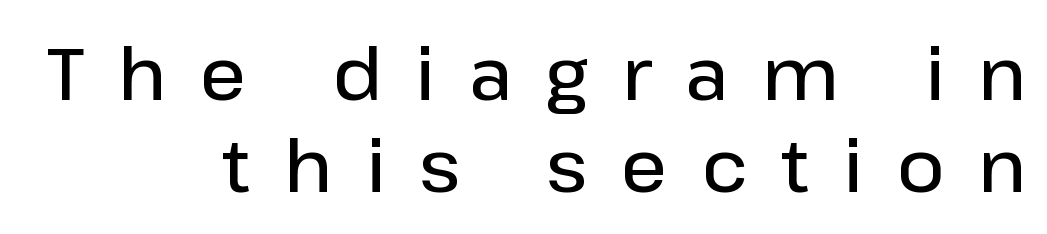
{"serif": "no", "italic": "no", "bold": "semi", "weight": "semibold", "width": "normal", "stroke_contrast": "low", "x_height": "medium", "monospaced": "no", "underline": "no", "align": "right", "line_spacing": "normal", "line_spacing_ratio": 1.26, "letter_spacing": "wide", "letter_spacing_em": 0.46, "glyph_px": 73}
